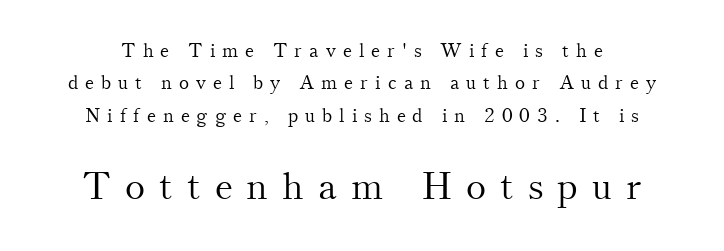
{"serif": "yes", "italic": "no", "bold": "no", "weight": "light", "width": "normal", "stroke_contrast": "medium", "x_height": "small", "monospaced": "no", "underline": "no", "line_spacing": "normal", "line_spacing_ratio": 1.7, "letter_spacing": "wide", "letter_spacing_em": 0.37, "larger_block": "second", "size_ratio": 2.0, "glyph_px": 38}
